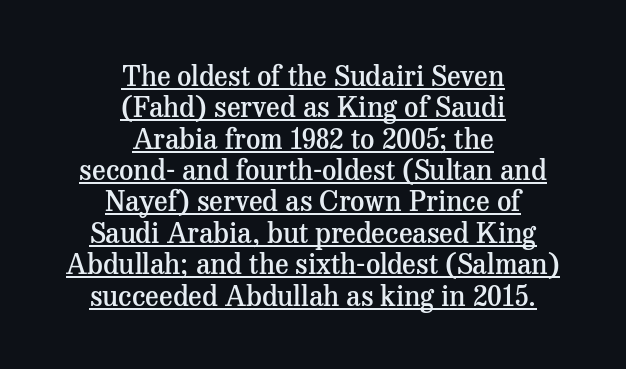
Q: Is the text bold? A: Semi-bold.
Q: Is the text italic (slanted)? A: No, it is upright.
Q: Is the typeface a serif or a sans-serif typeface? A: Serif.
Q: Is the text underlined? A: Yes.
Q: How is the paragraph aligned? A: Centered.
Q: Is the spacing between letters normal or unusually wide? A: Normal.
Q: Is the spacing between lines tight, normal or loose? A: Tight.
Q: Width (condensed, normal, or wide)? A: Normal.
Q: Stroke contrast? A: Medium.
Q: x-height? A: Medium.
Q: Monospaced? A: No.
